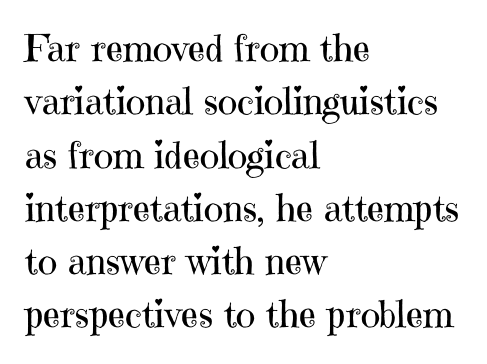
{"serif": "yes", "italic": "no", "bold": "no", "weight": "regular", "width": "normal", "stroke_contrast": "high", "x_height": "medium", "monospaced": "no", "underline": "no", "align": "left", "line_spacing": "normal", "line_spacing_ratio": 1.44, "letter_spacing": "normal", "letter_spacing_em": 0.0, "glyph_px": 37}
